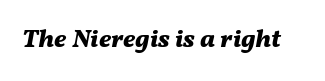
Q: Is the text bold? A: Yes.
Q: Is the text italic (slanted)? A: Yes, it leans right by about 11 degrees.
Q: Is the text underlined? A: No.
Q: Is the spacing between letters normal or unusually wide? A: Normal.
